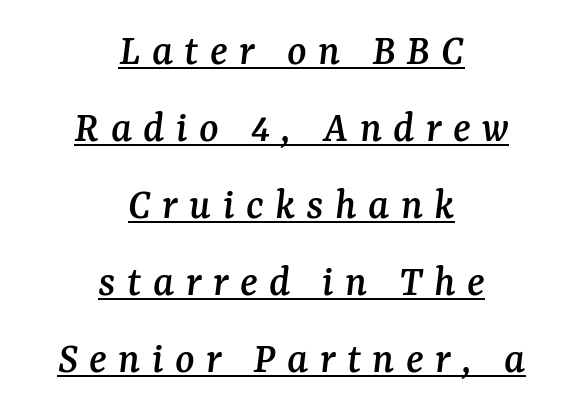
The image shows 45 px serif type, italic (leaning right); set centered, line spacing 1.71x, unusually wide letter spacing (+0.25 em), underlined; medium stroke contrast and a medium x-height.
